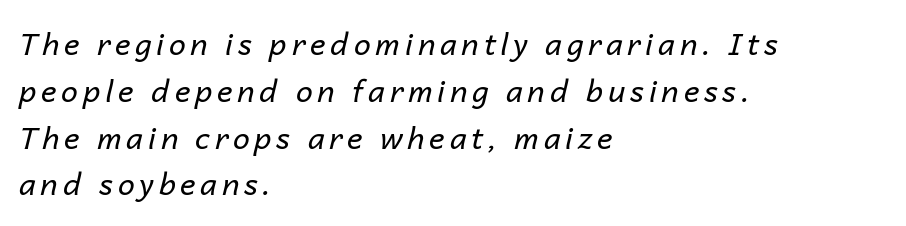
The image shows 30 px regular-weight type, italic (leaning right); set left-aligned, normal line spacing (1.56x), not underlined; low stroke contrast and a medium x-height.
